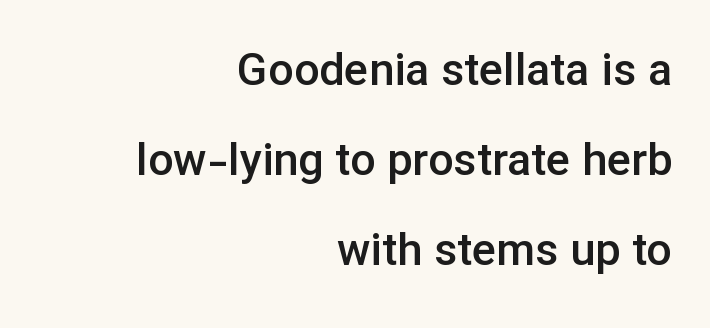
Q: Is the text bold? A: Semi-bold.
Q: Is the text italic (slanted)? A: No, it is upright.
Q: Is the typeface a serif or a sans-serif typeface? A: Sans-serif.
Q: Is the text underlined? A: No.
Q: How is the paragraph aligned? A: Right-aligned.
Q: Is the spacing between letters normal or unusually wide? A: Normal.
Q: Is the spacing between lines tight, normal or loose? A: Loose.
Q: Width (condensed, normal, or wide)? A: Normal.
Q: Stroke contrast? A: Low.
Q: x-height? A: Medium.
Q: Monospaced? A: No.
